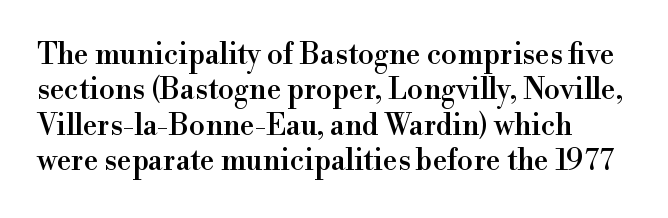
Q: Is the text italic (slanted)? A: No, it is upright.
Q: Is the typeface a serif or a sans-serif typeface? A: Serif.
Q: Is the text underlined? A: No.
Q: Is the spacing between letters normal or unusually wide? A: Normal.
Q: Width (condensed, normal, or wide)? A: Normal.
Q: x-height? A: Small.
Q: Monospaced? A: No.
